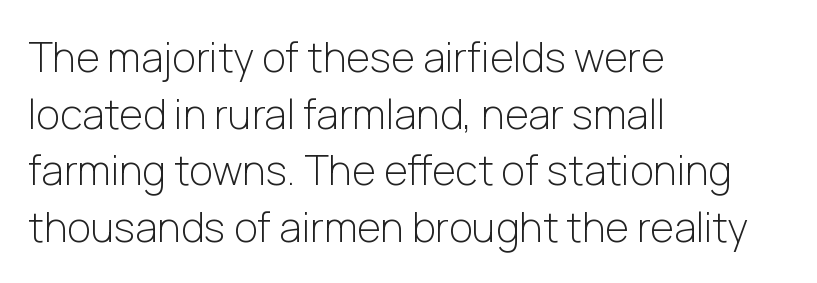
The image shows 41 px light sans-serif type, upright; set left-aligned, normal line spacing (1.38x), normal letter spacing, not underlined; low stroke contrast and a medium x-height.
